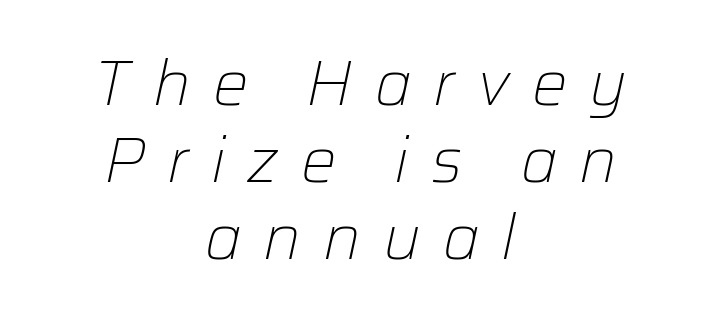
{"italic": "yes", "lean": "right", "slant_degrees": 12, "bold": "no", "weight": "light", "width": "normal", "stroke_contrast": "low", "x_height": "medium", "monospaced": "no", "underline": "no", "align": "center", "line_spacing_ratio": 1.22, "letter_spacing": "wide", "letter_spacing_em": 0.35, "glyph_px": 63}
